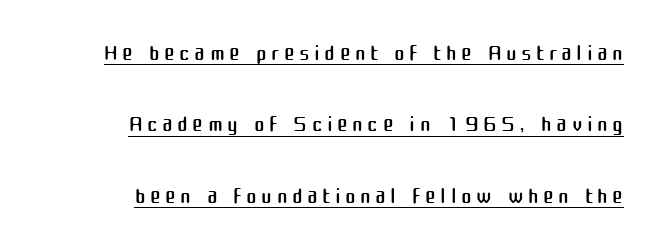
The image shows 32 px regular-weight sans-serif type, upright; set right-aligned, loose line spacing (2.23x), underlined; medium stroke contrast and a medium x-height.
